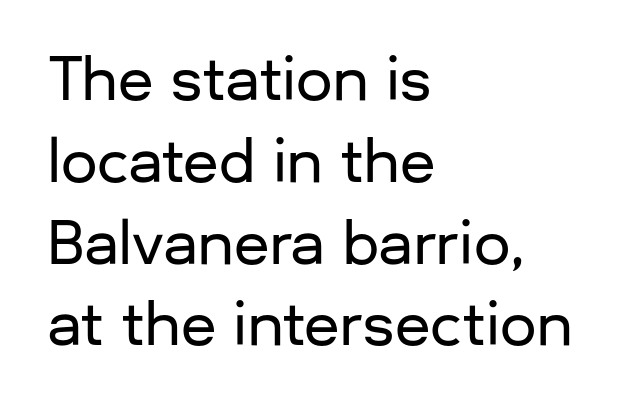
The image shows 58 px sans-serif type, upright; set left-aligned, normal line spacing (1.41x), normal letter spacing, not underlined; low stroke contrast and a medium x-height.
